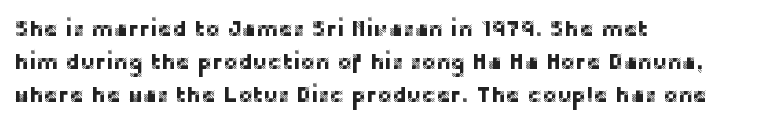
{"italic": "no", "underline": "no", "align": "left", "line_spacing": "normal", "line_spacing_ratio": 1.49, "letter_spacing": "normal", "letter_spacing_em": 0.0, "glyph_px": 22}
